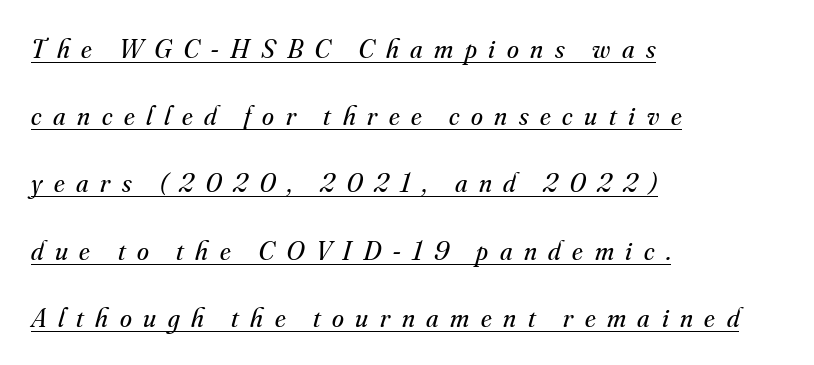
{"italic": "yes", "lean": "right", "slant_degrees": 16, "bold": "no", "underline": "yes", "align": "left", "line_spacing": "loose", "line_spacing_ratio": 2.49, "letter_spacing": "wide", "letter_spacing_em": 0.43, "glyph_px": 27}
